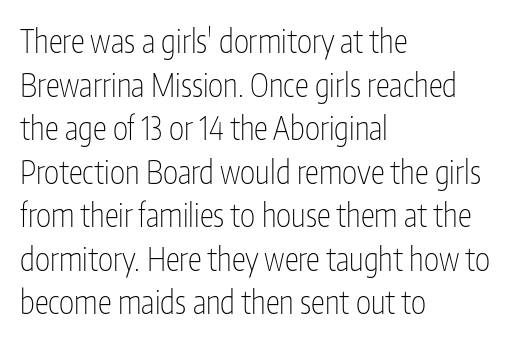
Q: Is the text bold? A: No.
Q: Is the text italic (slanted)? A: No, it is upright.
Q: Is the typeface a serif or a sans-serif typeface? A: Sans-serif.
Q: Is the text underlined? A: No.
Q: How is the paragraph aligned? A: Left-aligned.
Q: Is the spacing between letters normal or unusually wide? A: Normal.
Q: Is the spacing between lines tight, normal or loose? A: Normal.
Q: Width (condensed, normal, or wide)? A: Condensed.
Q: Stroke contrast? A: Low.
Q: x-height? A: Medium.
Q: Monospaced? A: No.
